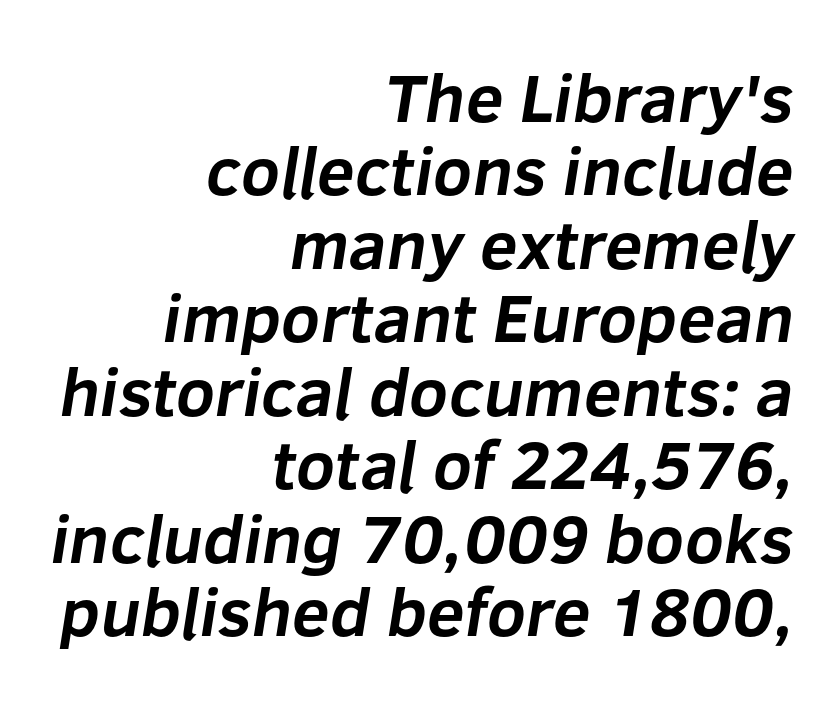
Visually the block forms a straight wall on the right and a jagged coastline on the left. Are there feet on the stems? There aren't — it's a sans. The specimen omits any rule beneath the text block's lines. Notice how thick the strokes are: this is what a full bold looks like. Notice how descenders almost collide with the ascenders below — that's tight leading. Compared with typical body copy, the letter spacing here is the same.
